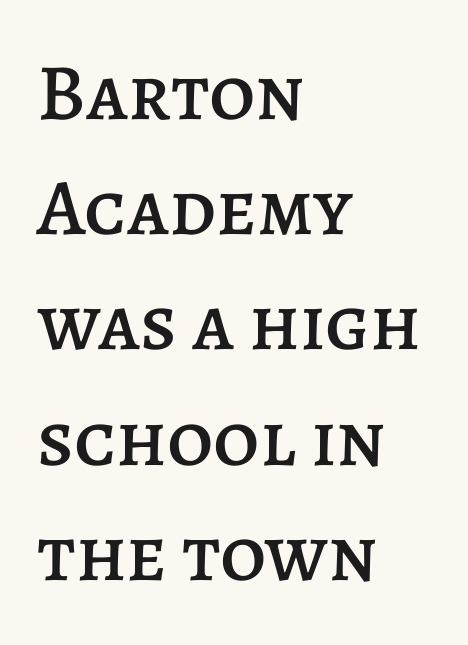
Is the block centered? No — it sits flush against the left margin. The leading is moderate, giving the passage an even texture. Characters remain perfectly vertical along every line. Each letter keeps its own natural width here, so spacing adapts to shape. There is no visible air inserted between adjacent glyphs. A clean baseline with only descenders dipping below it.
